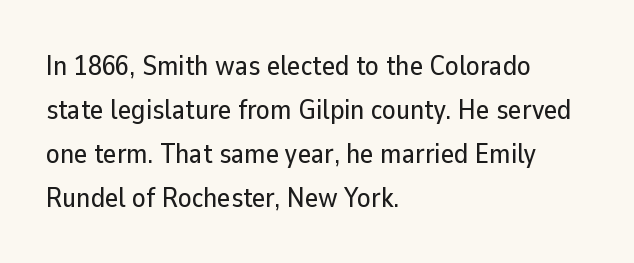
The image shows 28 px sans-serif type, upright; set left-aligned, normal line spacing (1.57x), normal letter spacing, not underlined; low stroke contrast and a medium x-height.
